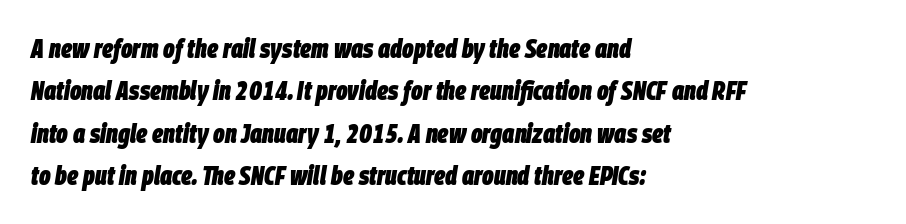
Q: Is the text bold? A: Yes.
Q: Is the text italic (slanted)? A: Yes, it leans right by about 9 degrees.
Q: Is the text underlined? A: No.
Q: How is the paragraph aligned? A: Left-aligned.
Q: Is the spacing between letters normal or unusually wide? A: Normal.
Q: Is the spacing between lines tight, normal or loose? A: Normal.
